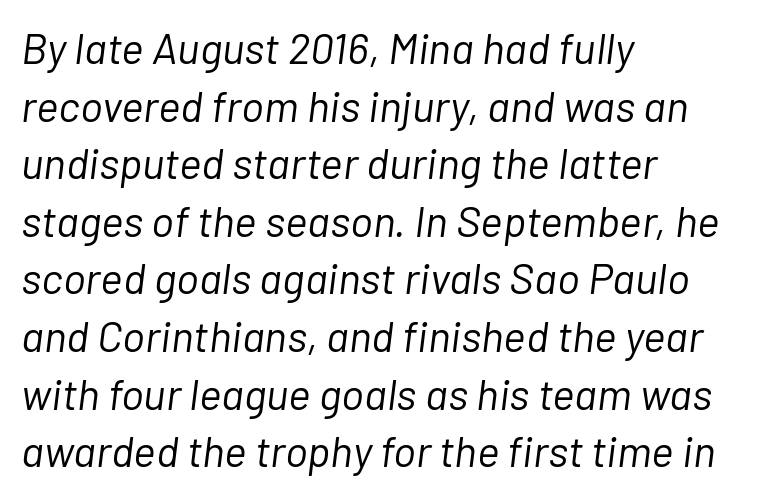
Q: Is the text bold? A: No.
Q: Is the text italic (slanted)? A: Yes, it leans right by about 7 degrees.
Q: Is the text underlined? A: No.
Q: How is the paragraph aligned? A: Left-aligned.
Q: Is the spacing between letters normal or unusually wide? A: Normal.
Q: Is the spacing between lines tight, normal or loose? A: Normal.
Q: Width (condensed, normal, or wide)? A: Normal.
Q: Stroke contrast? A: Low.
Q: x-height? A: Medium.
Q: Monospaced? A: No.
